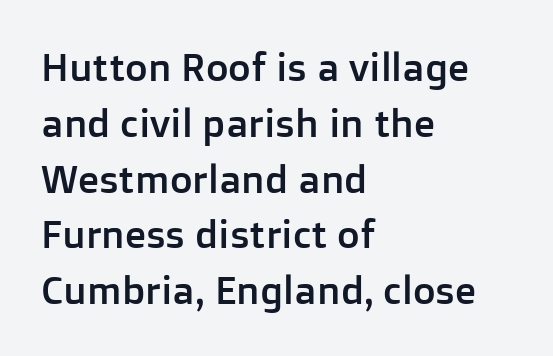
Q: Is the text italic (slanted)? A: No, it is upright.
Q: Is the typeface a serif or a sans-serif typeface? A: Sans-serif.
Q: Is the text underlined? A: No.
Q: How is the paragraph aligned? A: Left-aligned.
Q: Is the spacing between letters normal or unusually wide? A: Normal.
Q: Is the spacing between lines tight, normal or loose? A: Normal.
Q: Width (condensed, normal, or wide)? A: Normal.
Q: Stroke contrast? A: Low.
Q: x-height? A: Medium.
Q: Monospaced? A: No.
